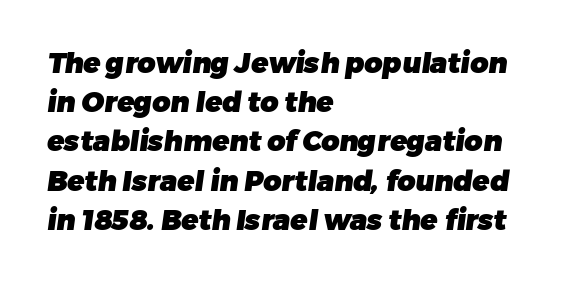
Q: Is the text bold? A: Yes.
Q: Is the typeface a serif or a sans-serif typeface? A: Sans-serif.
Q: Is the text underlined? A: No.
Q: How is the paragraph aligned? A: Left-aligned.
Q: Is the spacing between letters normal or unusually wide? A: Normal.
Q: Is the spacing between lines tight, normal or loose? A: Normal.
Q: Width (condensed, normal, or wide)? A: Normal.
Q: Stroke contrast? A: Low.
Q: x-height? A: Medium.
Q: Monospaced? A: No.
